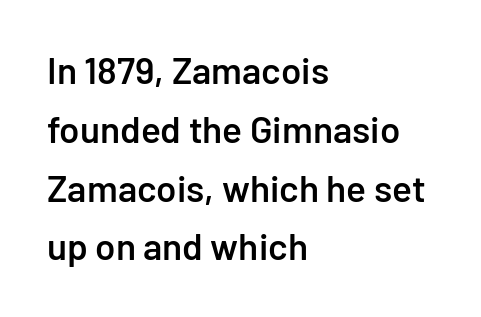
Observe the ordinary spacing: letters are neighbours, not strangers. Line beginnings align vertically; line endings do not. Only glyphs here, with clear space below each row. A roman cut, with each character standing at attention. The designer went with a sans here, leaving each stem footless. Horizontal bands of white between lines are of average thickness.
